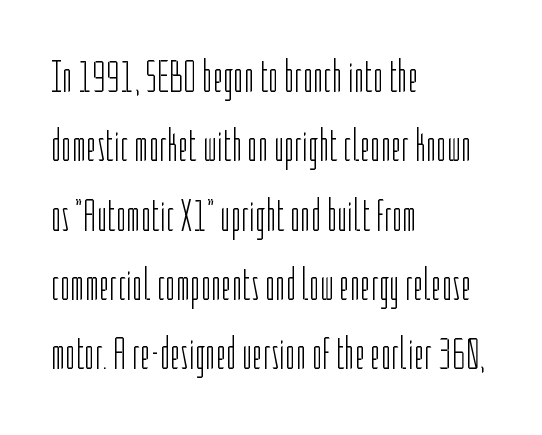
Think of a printed novel: that variable character pitch is what you see here. Grotesque or geometric, the face here clearly has no serifs. Do the letters lean? They stand straight. Typeset ragged right — the left edge is the straight one. Letters rest on an invisible, unmarked baseline. If you measured baseline to baseline, you'd find a middling distance.
